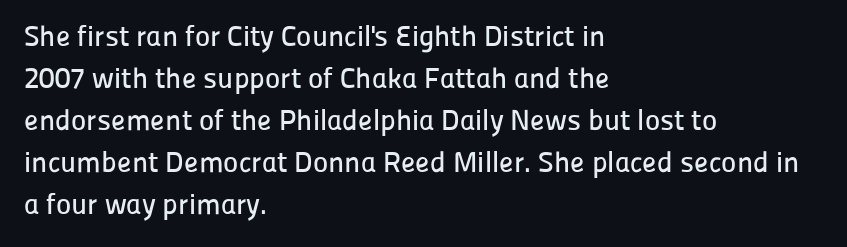
The image shows 29 px sans-serif type, upright; set left-aligned, normal line spacing (1.45x), normal letter spacing, not underlined; low stroke contrast and a medium x-height.
